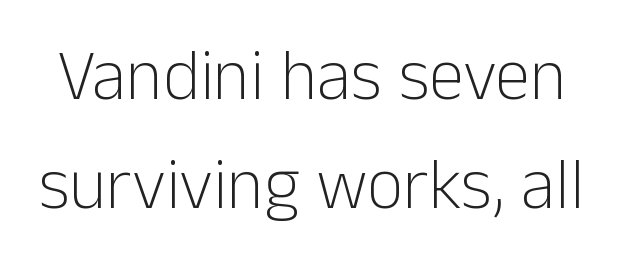
Q: Is the text bold? A: No.
Q: Is the text italic (slanted)? A: No, it is upright.
Q: Is the typeface a serif or a sans-serif typeface? A: Sans-serif.
Q: Is the text underlined? A: No.
Q: Is the spacing between letters normal or unusually wide? A: Normal.
Q: Is the spacing between lines tight, normal or loose? A: Normal.
Q: Width (condensed, normal, or wide)? A: Normal.
Q: Stroke contrast? A: Low.
Q: x-height? A: Medium.
Q: Monospaced? A: No.
